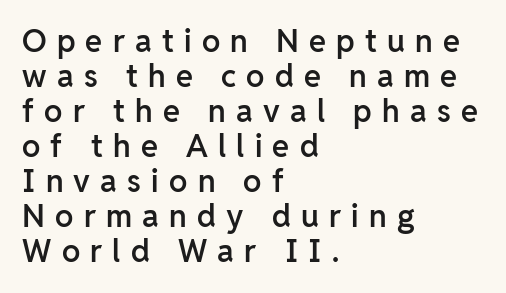
Q: Is the text bold? A: Semi-bold.
Q: Is the text italic (slanted)? A: No, it is upright.
Q: Is the typeface a serif or a sans-serif typeface? A: Sans-serif.
Q: Is the text underlined? A: No.
Q: How is the paragraph aligned? A: Left-aligned.
Q: Is the spacing between letters normal or unusually wide? A: Unusually wide.
Q: Is the spacing between lines tight, normal or loose? A: Tight.
Q: Width (condensed, normal, or wide)? A: Normal.
Q: Stroke contrast? A: Low.
Q: x-height? A: Medium.
Q: Monospaced? A: No.
